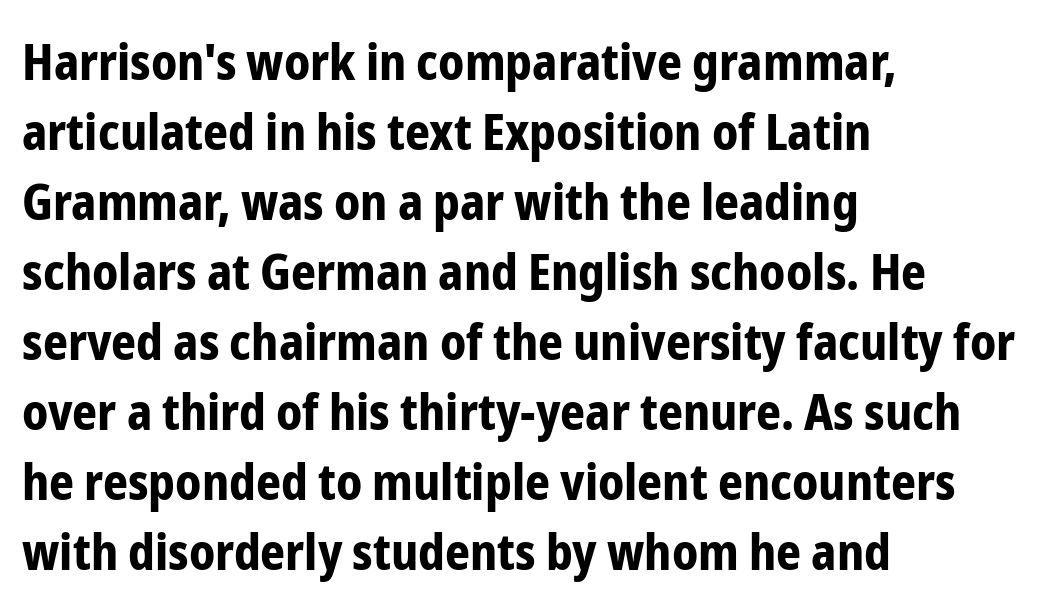
The image shows 49 px bold, condensed sans-serif type, upright; set left-aligned, normal line spacing (1.43x), normal letter spacing, not underlined; low stroke contrast and a medium x-height.
